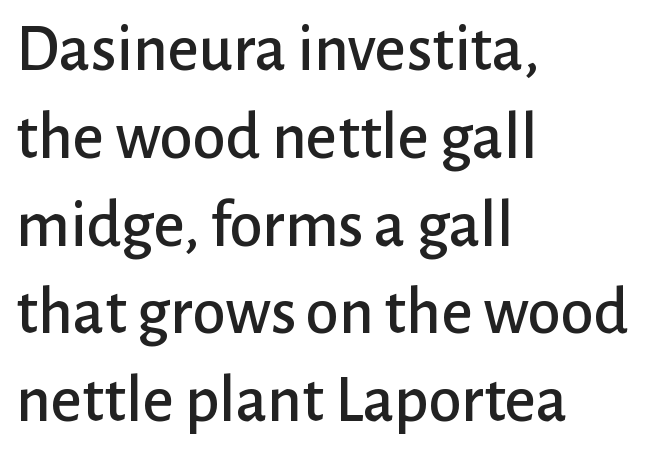
The image shows 67 px sans-serif type, upright; set left-aligned, normal line spacing (1.31x), normal letter spacing, not underlined; low stroke contrast and a medium x-height.
